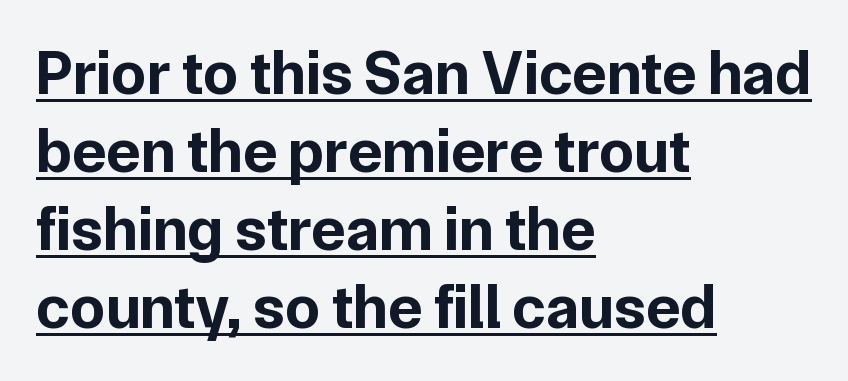
Line starts are locked; line ends wander. Ascenders rise straight up at ninety degrees. I'd call this a sans setting — the letters go barefoot. These words are printed bold, with thick strokes throughout. Spacing between characters is what you'd get straight out of the box. You can see a thin bar hugging the bottom of the glyphs.
